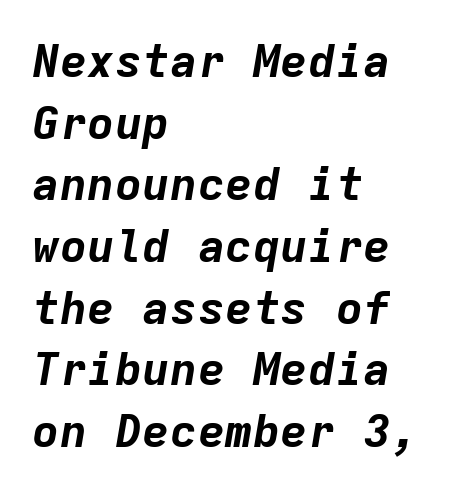
The image shows 46 px bold type, italic (leaning right), monospaced; set left-aligned, normal line spacing (1.34x), normal letter spacing, not underlined; low stroke contrast and a medium x-height.
